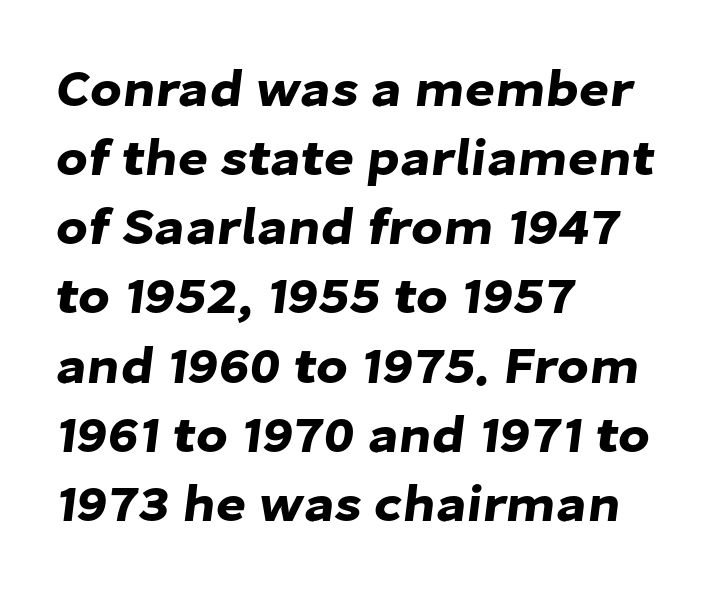
{"serif": "no", "width": "normal", "stroke_contrast": "low", "x_height": "medium", "monospaced": "no", "underline": "no", "align": "left", "line_spacing": "normal", "line_spacing_ratio": 1.33, "letter_spacing": "normal", "letter_spacing_em": 0.0, "glyph_px": 52}
